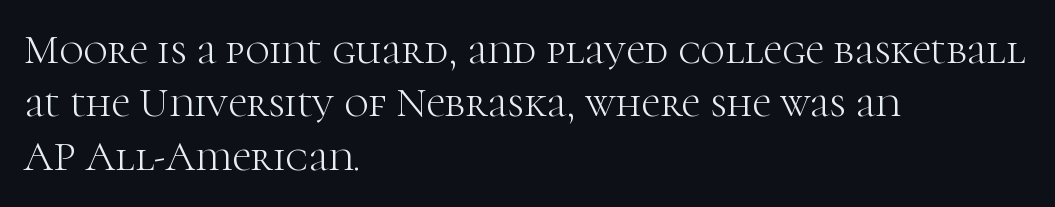
The image shows 42 px light serif type, upright; set left-aligned, normal line spacing (1.27x), normal letter spacing, not underlined; high stroke contrast and a medium x-height.
